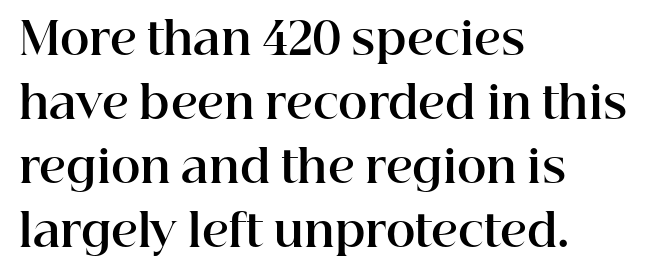
Q: Is the text bold? A: Yes.
Q: Is the text italic (slanted)? A: No, it is upright.
Q: Is the typeface a serif or a sans-serif typeface? A: Serif.
Q: Is the text underlined? A: No.
Q: How is the paragraph aligned? A: Left-aligned.
Q: Is the spacing between letters normal or unusually wide? A: Normal.
Q: Is the spacing between lines tight, normal or loose? A: Normal.
Q: Width (condensed, normal, or wide)? A: Normal.
Q: Stroke contrast? A: High.
Q: x-height? A: Medium.
Q: Monospaced? A: No.
